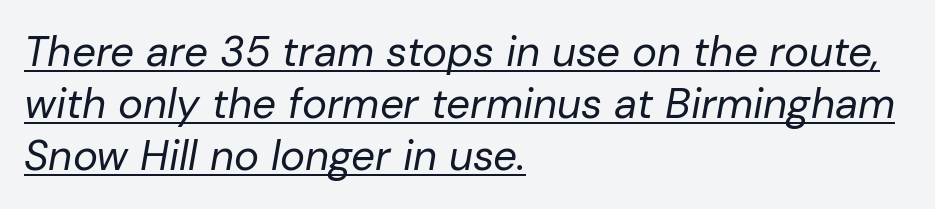
Q: Is the text bold? A: No.
Q: Is the text italic (slanted)? A: Yes, it leans right by about 10 degrees.
Q: Is the text underlined? A: Yes.
Q: How is the paragraph aligned? A: Left-aligned.
Q: Is the spacing between letters normal or unusually wide? A: Normal.
Q: Width (condensed, normal, or wide)? A: Normal.
Q: Stroke contrast? A: Low.
Q: x-height? A: Medium.
Q: Monospaced? A: No.
